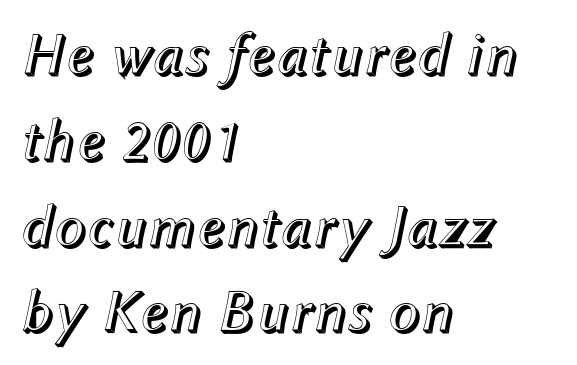
The image shows 60 px text type, italic (leaning right); set left-aligned, normal line spacing (1.43x), normal letter spacing, not underlined; a medium x-height.
